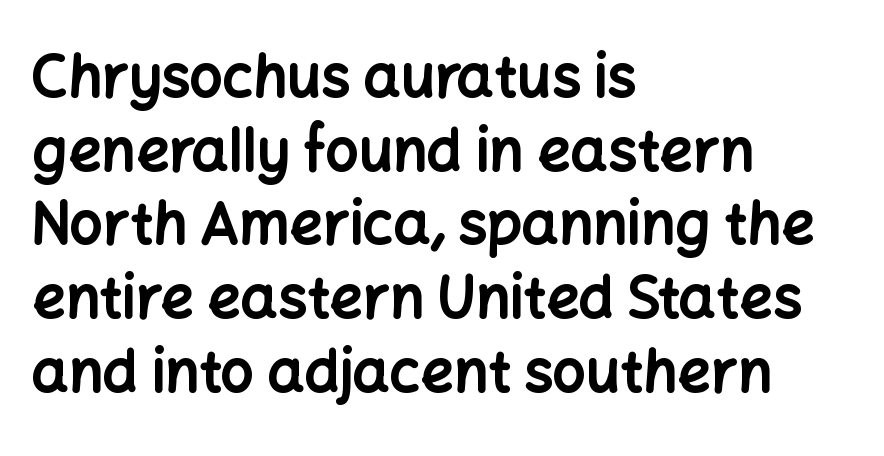
Q: Is the text bold? A: Yes.
Q: Is the text italic (slanted)? A: No, it is upright.
Q: Is the typeface a serif or a sans-serif typeface? A: Sans-serif.
Q: Is the text underlined? A: No.
Q: How is the paragraph aligned? A: Left-aligned.
Q: Is the spacing between letters normal or unusually wide? A: Normal.
Q: Is the spacing between lines tight, normal or loose? A: Normal.
Q: Width (condensed, normal, or wide)? A: Normal.
Q: Stroke contrast? A: Low.
Q: x-height? A: Medium.
Q: Monospaced? A: No.
